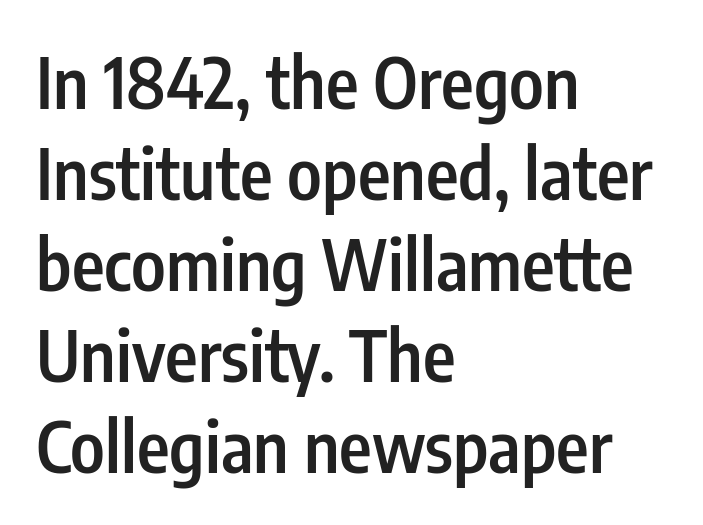
Q: Is the text bold? A: Semi-bold.
Q: Is the text italic (slanted)? A: No, it is upright.
Q: Is the typeface a serif or a sans-serif typeface? A: Sans-serif.
Q: Is the text underlined? A: No.
Q: How is the paragraph aligned? A: Left-aligned.
Q: Is the spacing between letters normal or unusually wide? A: Normal.
Q: Is the spacing between lines tight, normal or loose? A: Normal.
Q: Width (condensed, normal, or wide)? A: Condensed.
Q: Stroke contrast? A: Low.
Q: x-height? A: Medium.
Q: Monospaced? A: No.
